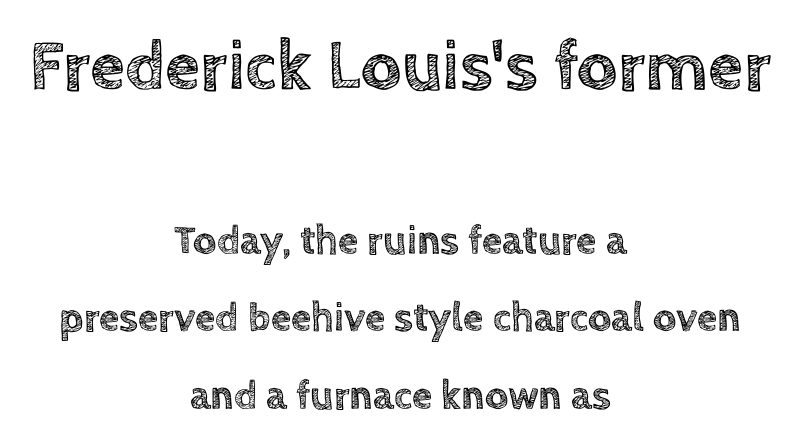
The image shows 71 px text type, upright; set centered, line spacing 1.89x, normal letter spacing, not underlined; the first (top) block is 1.73x larger; a large x-height.
